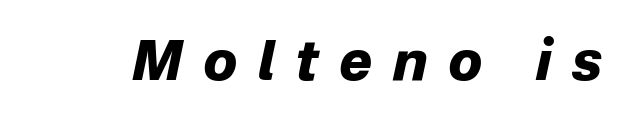
{"italic": "yes", "lean": "right", "slant_degrees": 12, "bold": "yes", "weight": "heavy", "width": "normal", "stroke_contrast": "low", "x_height": "medium", "monospaced": "no", "underline": "no", "letter_spacing": "wide", "letter_spacing_em": 0.37, "glyph_px": 55}
